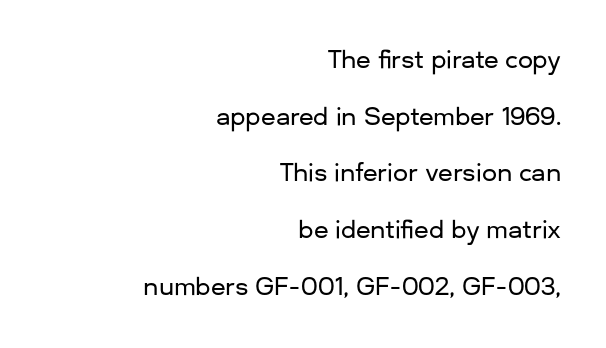
{"italic": "no", "underline": "no", "align": "right", "line_spacing": "loose", "line_spacing_ratio": 2.36, "letter_spacing": "normal", "letter_spacing_em": 0.0, "glyph_px": 24}
